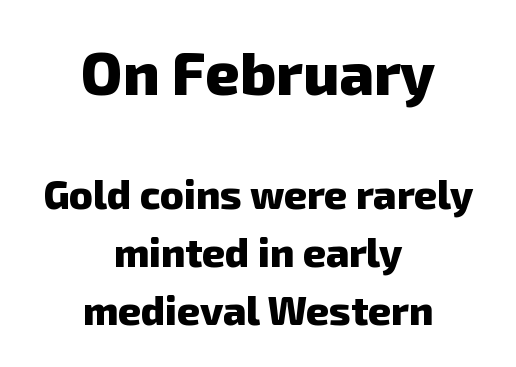
Q: Is the text bold? A: Yes.
Q: Is the typeface a serif or a sans-serif typeface? A: Sans-serif.
Q: Is the text underlined? A: No.
Q: How is the paragraph aligned? A: Centered.
Q: Is the spacing between letters normal or unusually wide? A: Normal.
Q: Is the spacing between lines tight, normal or loose? A: Normal.
Q: Which block of text is set in a larger size, the first (top) or the second (bottom)? A: The first (top) one.
Q: Width (condensed, normal, or wide)? A: Normal.
Q: Stroke contrast? A: Low.
Q: x-height? A: Medium.
Q: Monospaced? A: No.
